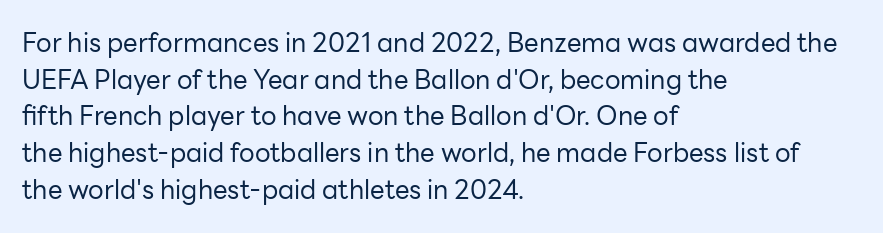
Q: Is the text bold? A: No.
Q: Is the text italic (slanted)? A: No, it is upright.
Q: Is the text underlined? A: No.
Q: How is the paragraph aligned? A: Left-aligned.
Q: Is the spacing between letters normal or unusually wide? A: Normal.
Q: Is the spacing between lines tight, normal or loose? A: Normal.
